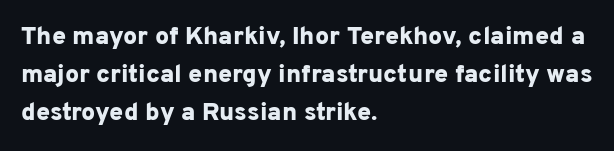
Leftover space on each line is placed entirely after the last word. Normally led — the rows are evenly, conventionally spaced. Type without underlining. Here the glyphs are tracked normally, forming tight word shapes.
